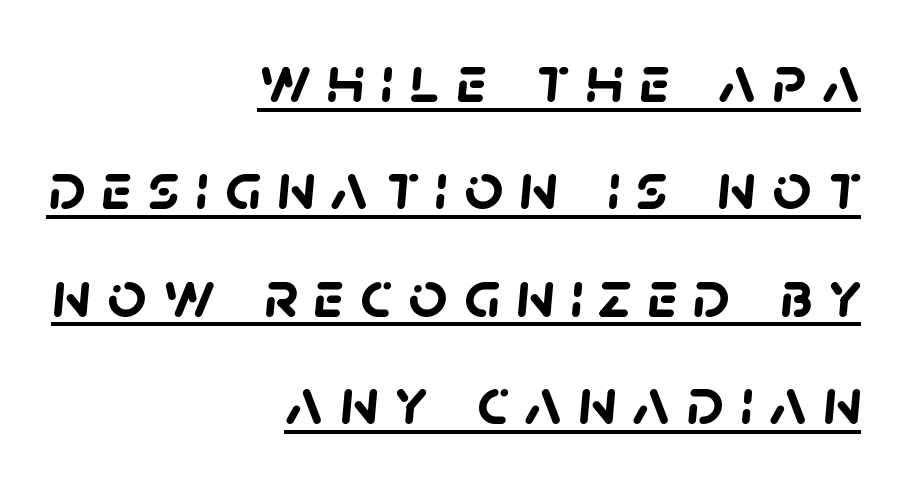
{"serif": "no", "bold": "yes", "weight": "semibold", "width": "normal", "stroke_contrast": "low", "x_height": "large", "monospaced": "no", "underline": "yes", "align": "right", "line_spacing": "normal", "line_spacing_ratio": 1.58, "letter_spacing": "wide", "letter_spacing_em": 0.23, "glyph_px": 68}
